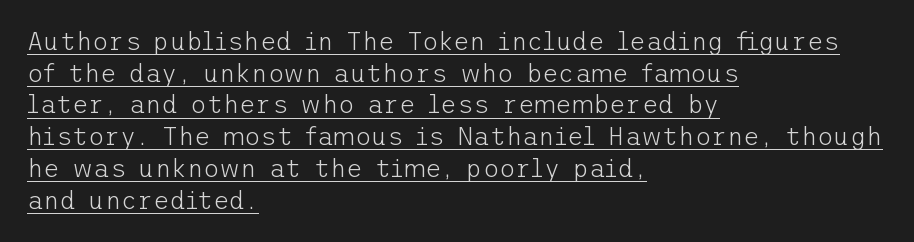
{"italic": "no", "bold": "no", "underline": "yes", "align": "left", "line_spacing": "normal", "line_spacing_ratio": 1.27, "letter_spacing": "normal", "letter_spacing_em": 0.0, "glyph_px": 25}
